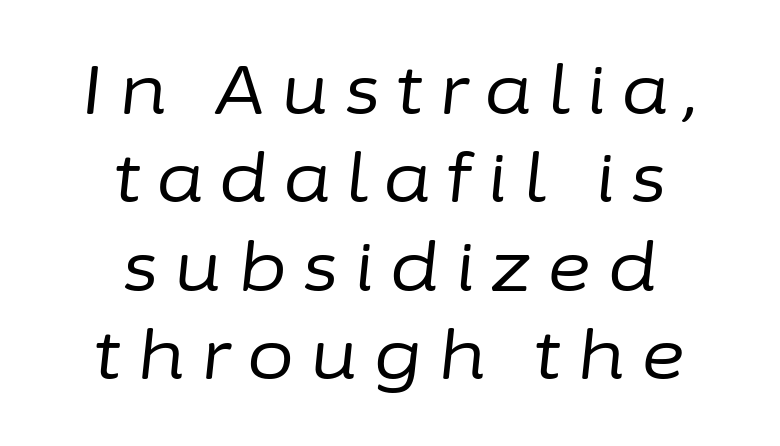
{"italic": "yes", "lean": "right", "slant_degrees": 6, "bold": "no", "weight": "regular", "width": "normal", "stroke_contrast": "low", "x_height": "medium", "monospaced": "no", "underline": "no", "align": "center", "line_spacing": "normal", "line_spacing_ratio": 1.3, "letter_spacing": "wide", "letter_spacing_em": 0.24, "glyph_px": 68}
